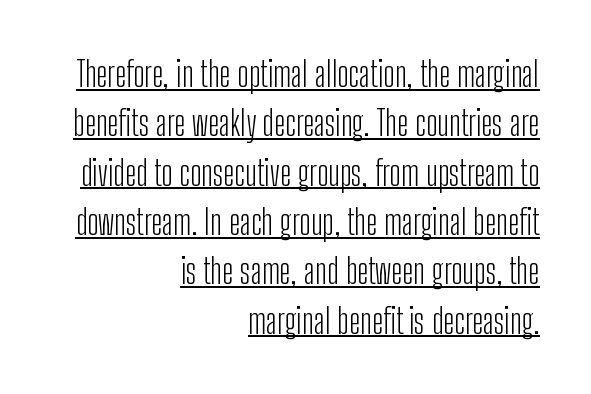
The image shows 35 px light, condensed sans-serif type, upright; set right-aligned, normal line spacing (1.41x), normal letter spacing, underlined; low stroke contrast and a medium x-height.
